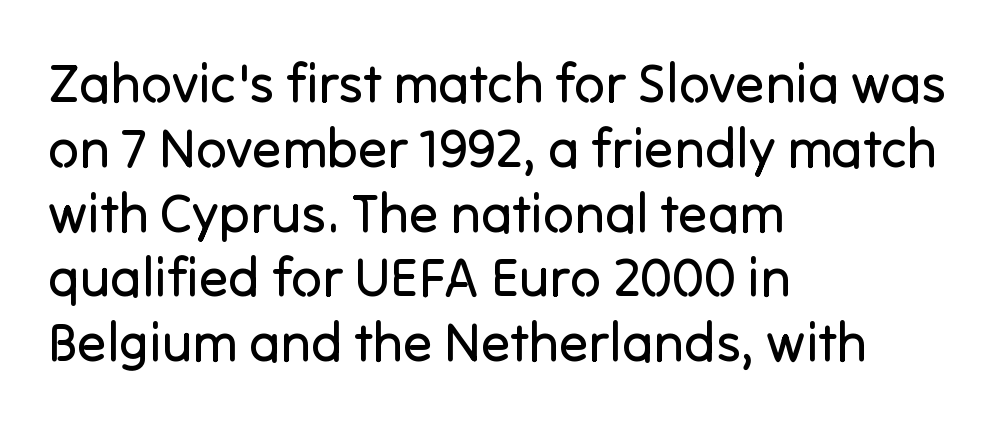
Do the letters lean? They stand straight. Unlike a traditional serif, this face leaves its strokes unadorned. Lines of text with bare space underneath. Tracking value appears to be zero — textbook default spacing.
